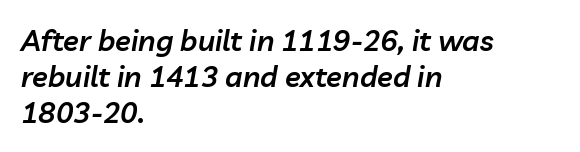
Q: Is the text bold? A: Semi-bold.
Q: Is the text italic (slanted)? A: Yes, it leans right by about 10 degrees.
Q: Is the text underlined? A: No.
Q: How is the paragraph aligned? A: Left-aligned.
Q: Is the spacing between letters normal or unusually wide? A: Normal.
Q: Width (condensed, normal, or wide)? A: Normal.
Q: Stroke contrast? A: Low.
Q: x-height? A: Medium.
Q: Monospaced? A: No.
